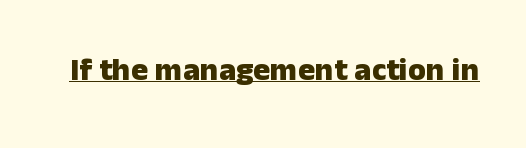
The image shows 32 px heavy sans-serif type, upright; set normal letter spacing, underlined; low stroke contrast and a medium x-height.
